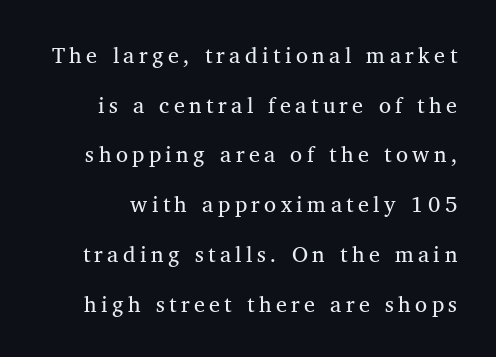
The image shows 22 px text type, upright; set loose line spacing (2.26x), unusually wide letter spacing (+0.2 em), not underlined.
